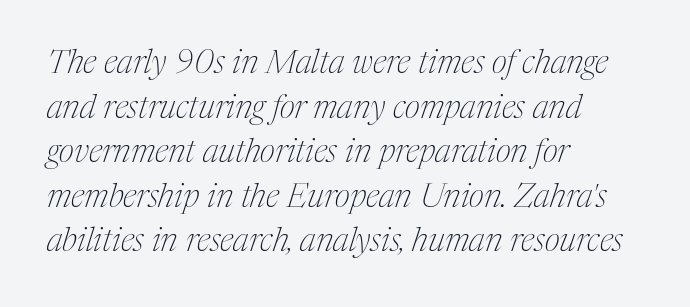
The image shows 33 px thin, condensed serif type, italic (leaning right); set left-aligned, normal line spacing (1.35x), normal letter spacing, not underlined; medium stroke contrast and a medium x-height.
